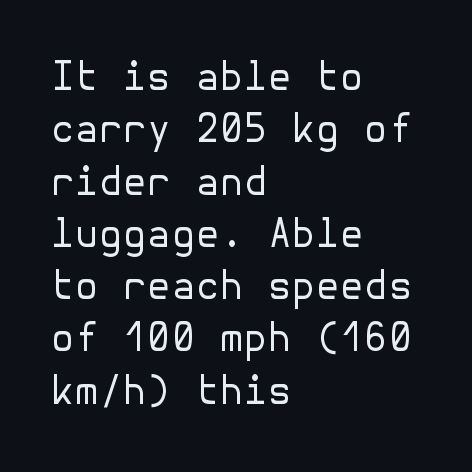
Q: Is the text bold? A: No.
Q: Is the text italic (slanted)? A: No, it is upright.
Q: Is the typeface a serif or a sans-serif typeface? A: Sans-serif.
Q: Is the text underlined? A: No.
Q: How is the paragraph aligned? A: Left-aligned.
Q: Is the spacing between letters normal or unusually wide? A: Normal.
Q: Is the spacing between lines tight, normal or loose? A: Normal.
Q: Width (condensed, normal, or wide)? A: Normal.
Q: Stroke contrast? A: Low.
Q: x-height? A: Medium.
